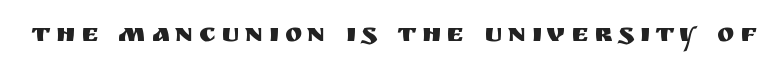
A clean baseline with only descenders dipping below it. Ascenders rise straight up at ninety degrees. The type is letterspaced generously, with wide tracking.
